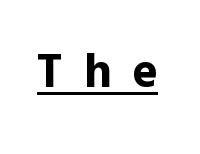
The face used here is a sans, in the tradition of grotesques and geometrics. Typographic density is high because the face is bold. The passage shown is typed in a proportional face where columns would drift. These characters rest on top of a visible drawn line. Nope, not italic — everything's standing straight.
